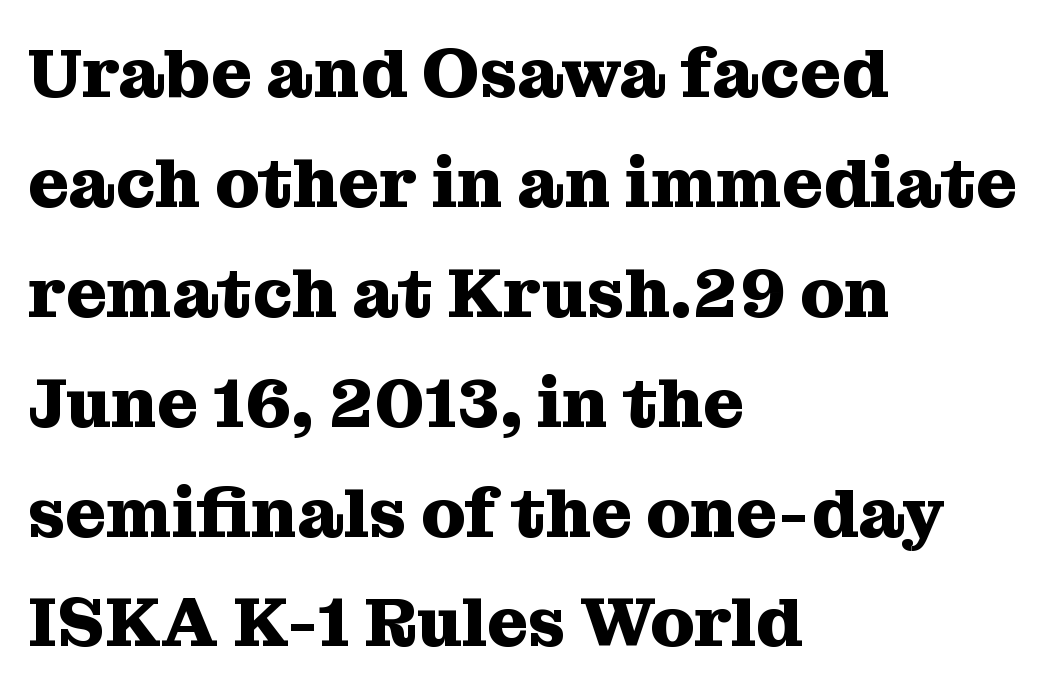
Does extra space separate the letters? No, they use regular spacing. These lines are rendered in a variable-pitch font. Horizontal bands of white between lines are of average thickness. Is this a sans? No — the strokes have serifs. These lines stack with their left ends in a neat column.
